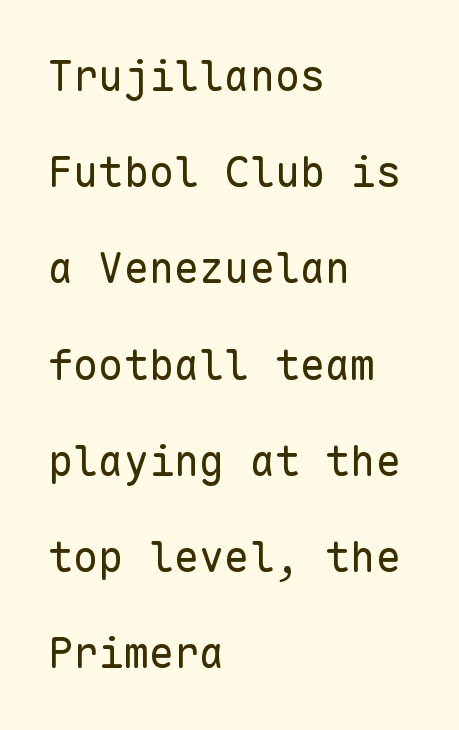
Q: Is the text bold? A: No.
Q: Is the text italic (slanted)? A: No, it is upright.
Q: Is the typeface a serif or a sans-serif typeface? A: Sans-serif.
Q: Is the text underlined? A: No.
Q: How is the paragraph aligned? A: Left-aligned.
Q: Is the spacing between letters normal or unusually wide? A: Normal.
Q: Is the spacing between lines tight, normal or loose? A: Loose.
Q: Width (condensed, normal, or wide)? A: Normal.
Q: Stroke contrast? A: Low.
Q: x-height? A: Medium.
Q: Monospaced? A: Yes.
